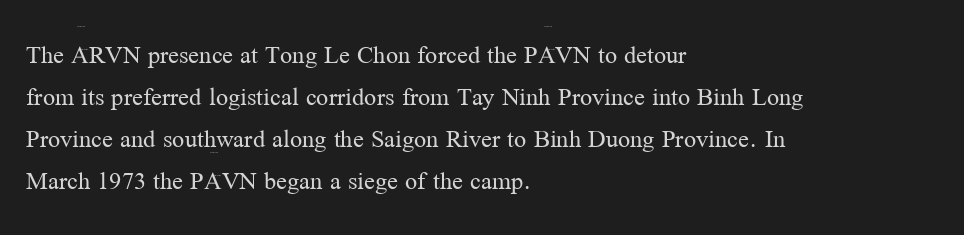
The image shows 27 px text type, upright; set left-aligned, normal line spacing (1.56x), normal letter spacing, not underlined.
